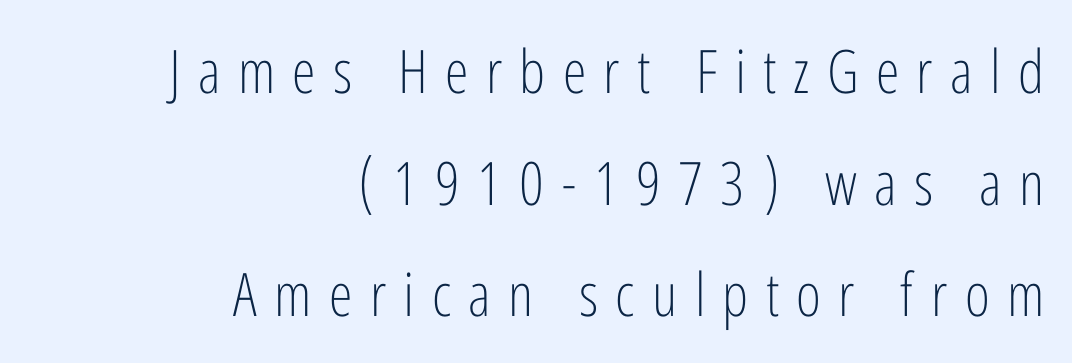
Q: Is the text bold? A: No.
Q: Is the text italic (slanted)? A: No, it is upright.
Q: Is the typeface a serif or a sans-serif typeface? A: Sans-serif.
Q: Is the text underlined? A: No.
Q: How is the paragraph aligned? A: Right-aligned.
Q: Is the spacing between letters normal or unusually wide? A: Unusually wide.
Q: Width (condensed, normal, or wide)? A: Condensed.
Q: Stroke contrast? A: Low.
Q: x-height? A: Medium.
Q: Monospaced? A: No.
